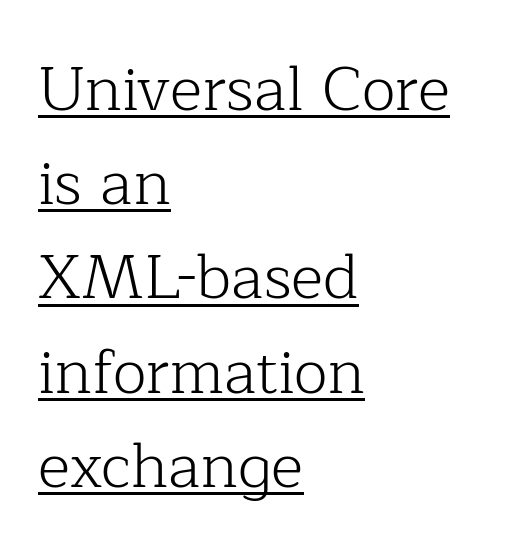
The image shows 62 px light serif type, upright; set left-aligned, normal line spacing (1.52x), normal letter spacing, underlined; low stroke contrast and a medium x-height.
